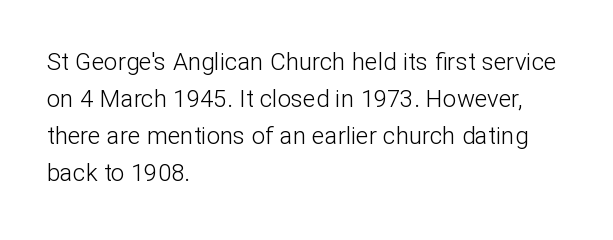
{"italic": "no", "bold": "no", "underline": "no", "align": "left", "line_spacing": "normal", "line_spacing_ratio": 1.54, "letter_spacing": "normal", "letter_spacing_em": 0.0, "glyph_px": 24}
